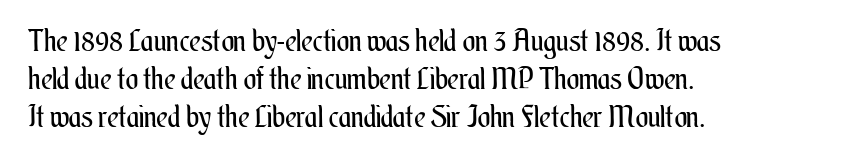
The typesetting does not lean heavy: it is not bold. You could not count columns in this text — the font is proportionally spaced. Plain, unruled lines of type. Is there much room between lines? A standard amount, neither cramped nor airy. These lines stack with their left ends in a neat column.
